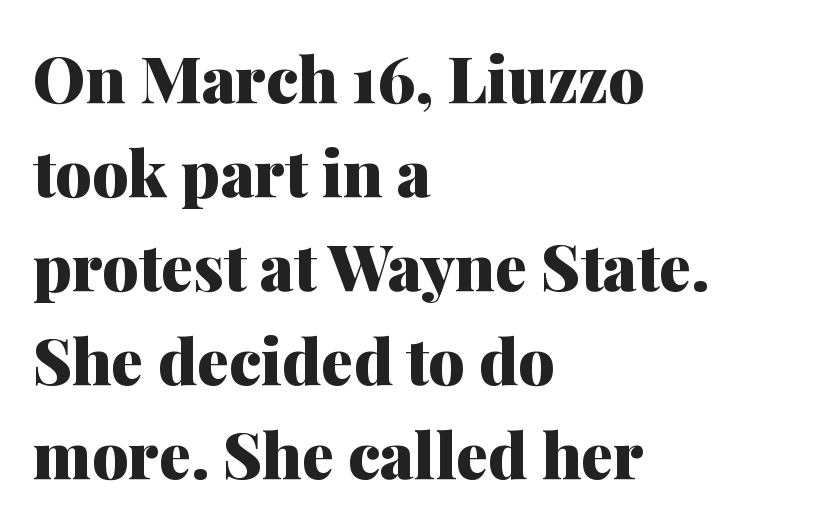
{"serif": "yes", "italic": "no", "bold": "yes", "weight": "heavy", "width": "normal", "stroke_contrast": "medium", "x_height": "medium", "monospaced": "no", "underline": "no", "align": "left", "line_spacing": "normal", "line_spacing_ratio": 1.47, "letter_spacing": "normal", "letter_spacing_em": 0.0, "glyph_px": 64}
